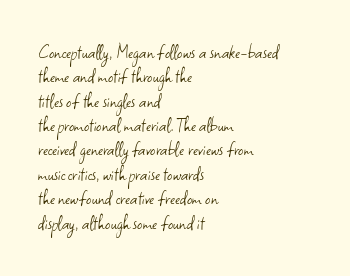
{"bold": "no", "underline": "no", "align": "left", "line_spacing_ratio": 1.16, "letter_spacing": "normal", "letter_spacing_em": 0.0, "glyph_px": 21}
